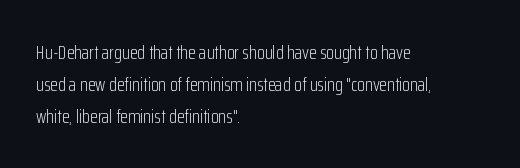
Caption: standard tracking, unaltered. The line-height multiplier appears to be the usual default. Type without underlining. This sample uses an upright cut, with every glyph sitting square on the baseline. This rendering uses left alignment, leaving the right contour irregular. The characters are drawn with everyday or finer stroke widths.
